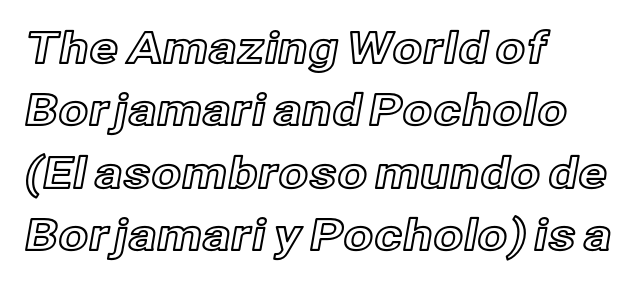
Q: Is the text italic (slanted)? A: Yes.
Q: Is the text underlined? A: No.
Q: How is the paragraph aligned? A: Left-aligned.
Q: Is the spacing between letters normal or unusually wide? A: Normal.
Q: Is the spacing between lines tight, normal or loose? A: Normal.
Q: Width (condensed, normal, or wide)? A: Normal.
Q: x-height? A: Medium.
Q: Monospaced? A: No.
